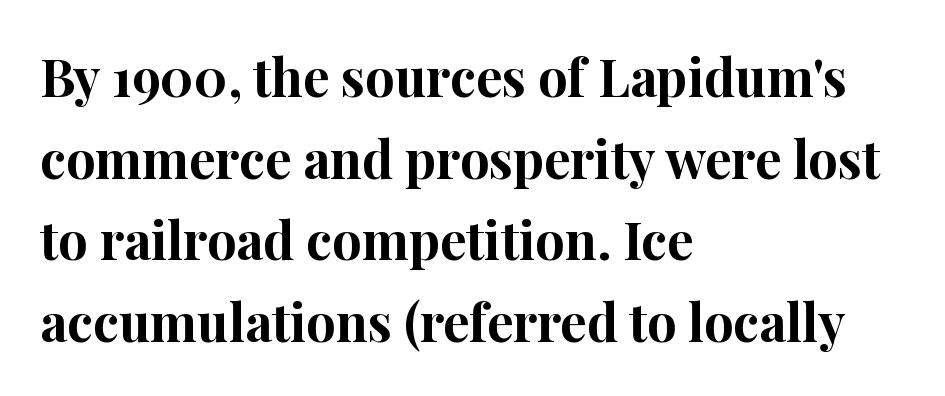
Q: Is the text bold? A: Yes.
Q: Is the text italic (slanted)? A: No, it is upright.
Q: Is the typeface a serif or a sans-serif typeface? A: Serif.
Q: Is the text underlined? A: No.
Q: How is the paragraph aligned? A: Left-aligned.
Q: Is the spacing between letters normal or unusually wide? A: Normal.
Q: Is the spacing between lines tight, normal or loose? A: Normal.
Q: Width (condensed, normal, or wide)? A: Normal.
Q: Stroke contrast? A: High.
Q: x-height? A: Medium.
Q: Monospaced? A: No.
